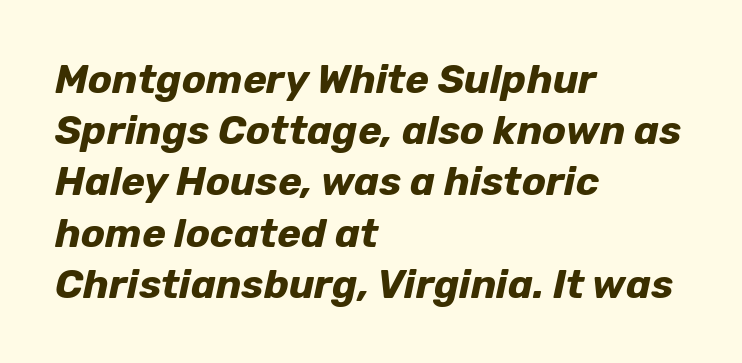
Q: Is the text bold? A: Yes.
Q: Is the text italic (slanted)? A: Yes, it leans right by about 12 degrees.
Q: Is the text underlined? A: No.
Q: How is the paragraph aligned? A: Left-aligned.
Q: Is the spacing between letters normal or unusually wide? A: Normal.
Q: Is the spacing between lines tight, normal or loose? A: Normal.
Q: Width (condensed, normal, or wide)? A: Normal.
Q: Stroke contrast? A: Low.
Q: x-height? A: Medium.
Q: Monospaced? A: No.
